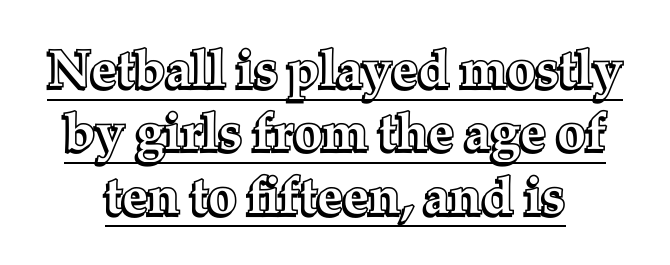
Q: Is the text italic (slanted)? A: No, it is upright.
Q: Is the text underlined? A: Yes.
Q: Is the spacing between letters normal or unusually wide? A: Normal.
Q: Width (condensed, normal, or wide)? A: Normal.
Q: x-height? A: Medium.
Q: Monospaced? A: No.
